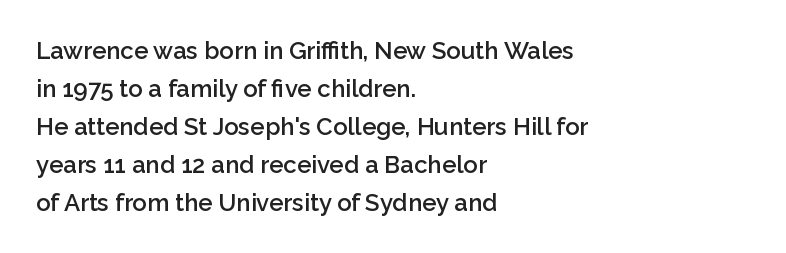
Type without underlining. The rendering keeps characters at their native spacing. It's the straight-up-and-down kind of type. Honestly, the row spacing looks completely unremarkable. One-word summary of the alignment: left. Semibold letterforms, between regular and bold.
